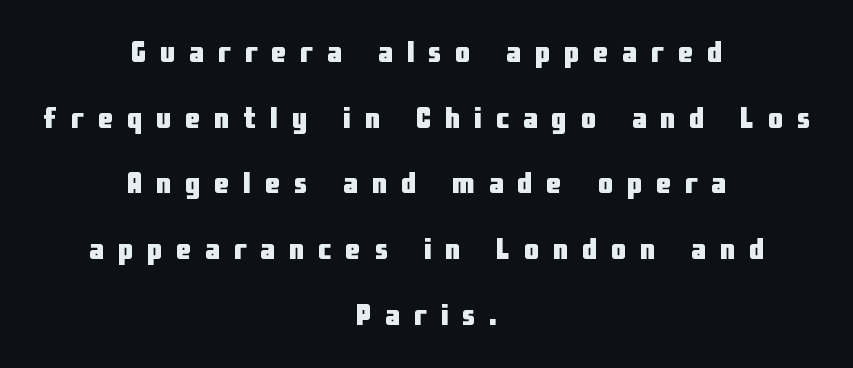
The image shows 30 px heavy, condensed sans-serif type, upright; set centered, loose line spacing (2.19x), unusually wide letter spacing (+0.47 em), not underlined; low stroke contrast and a medium x-height.
